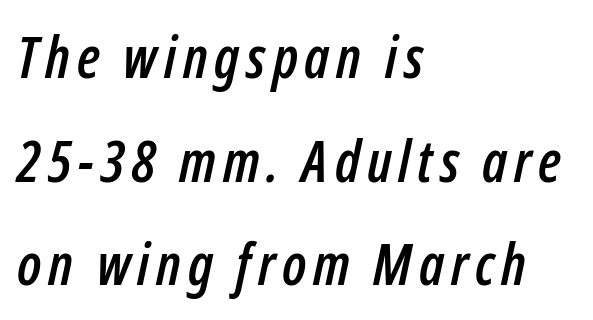
Q: Is the text italic (slanted)? A: Yes, it leans right by about 12 degrees.
Q: Is the text underlined? A: No.
Q: How is the paragraph aligned? A: Left-aligned.
Q: Width (condensed, normal, or wide)? A: Condensed.
Q: Stroke contrast? A: Low.
Q: x-height? A: Medium.
Q: Monospaced? A: No.
